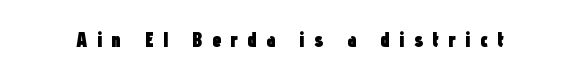
The image shows 21 px bold type, upright; set unusually wide letter spacing (+0.43 em), not underlined.
